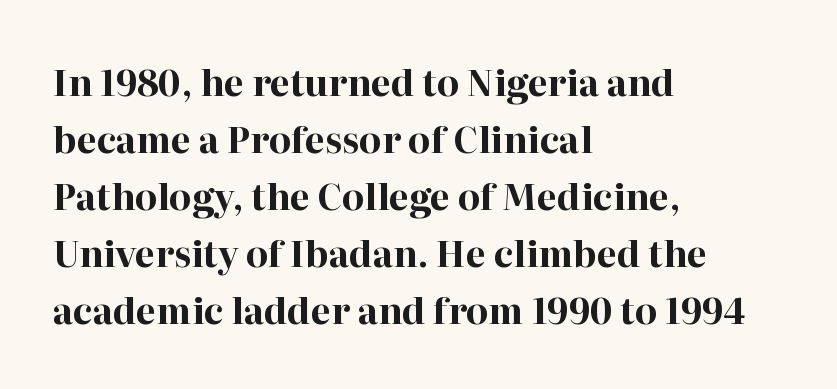
The passage shown is not underscored anywhere. Regarding leading, the lines here are spaced in the standard way. The font's upright variant was chosen for this text. Is this a fixed-width face? No — the glyphs have proportional, varying widths. The face used here is rendered with its standard letterfit. Examine the stroke ends and you'll spot serifs.
